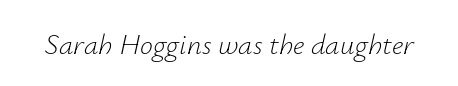
The image shows 29 px light type, italic (leaning right); set normal letter spacing, not underlined; low stroke contrast and a small x-height.
